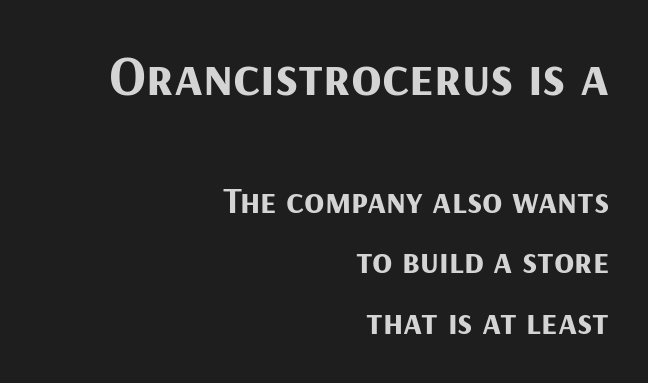
The image shows 56 px bold sans-serif type, upright; set right-aligned, normal line spacing (1.64x), normal letter spacing, not underlined; the first (top) block is 1.51x larger; medium stroke contrast and a medium x-height.
